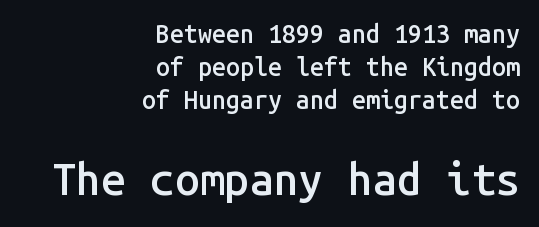
The image shows 44 px semibold sans-serif type, upright, monospaced; set right-aligned, normal line spacing (1.32x), normal letter spacing, not underlined; the second (bottom) block is 1.76x larger; low stroke contrast and a medium x-height.
